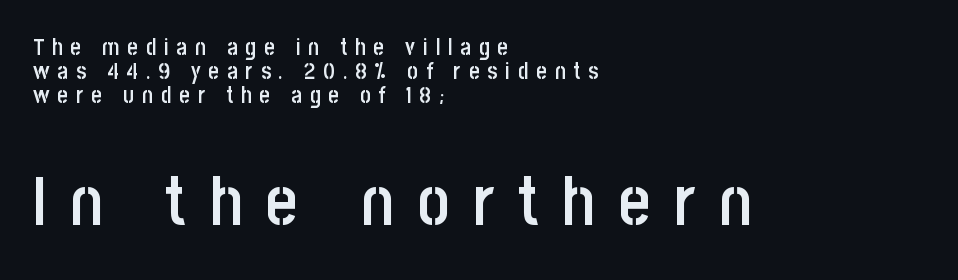
The vertical gap from one line to the next is small. The face used here is proportionally spaced, like ordinary book or web type. When letters stand straight like this, we call the style roman or upright. Spacing between characters has been opened up far beyond the box default.
